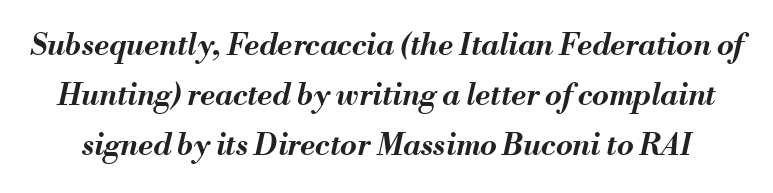
The image shows 30 px bold type, italic (leaning right); set normal line spacing (1.67x), normal letter spacing, not underlined; medium stroke contrast and a small x-height.
